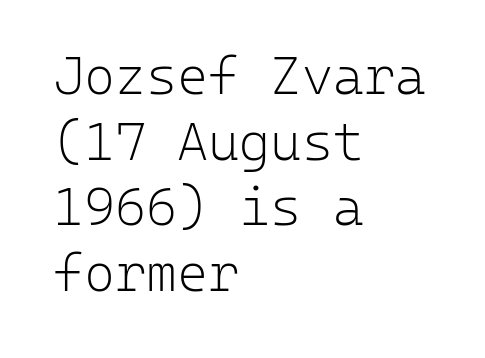
Q: Is the text bold? A: No.
Q: Is the text italic (slanted)? A: No, it is upright.
Q: Is the typeface a serif or a sans-serif typeface? A: Sans-serif.
Q: Is the text underlined? A: No.
Q: How is the paragraph aligned? A: Left-aligned.
Q: Is the spacing between letters normal or unusually wide? A: Normal.
Q: Width (condensed, normal, or wide)? A: Normal.
Q: Stroke contrast? A: Low.
Q: x-height? A: Medium.
Q: Monospaced? A: Yes.
